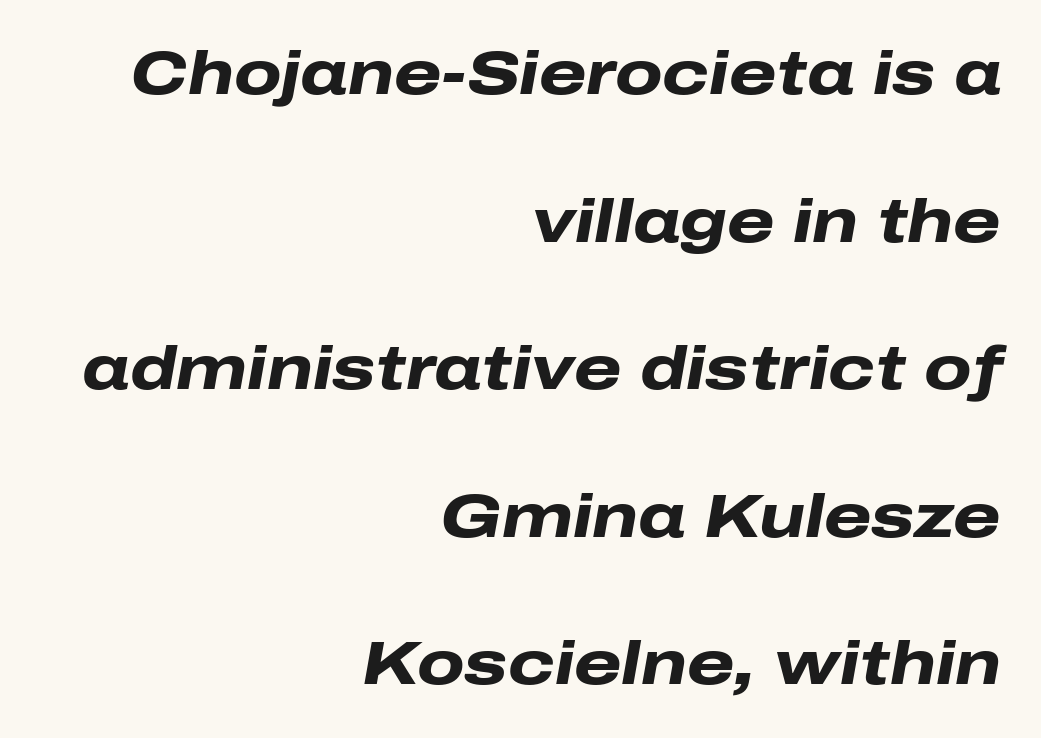
Is the block centered? No — it sits flush against the right margin. The gaps between neighbouring characters are ordinary and unremarkable. Is there much room between lines? Yes — plenty of vertical air separates them. Weight: bold.
